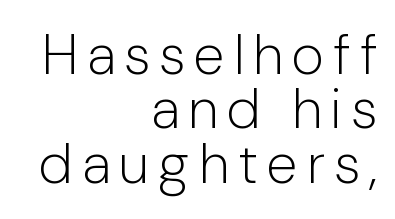
Q: Is the text bold? A: No.
Q: Is the text italic (slanted)? A: No, it is upright.
Q: Is the typeface a serif or a sans-serif typeface? A: Sans-serif.
Q: Is the text underlined? A: No.
Q: How is the paragraph aligned? A: Right-aligned.
Q: Is the spacing between lines tight, normal or loose? A: Tight.
Q: Width (condensed, normal, or wide)? A: Normal.
Q: Stroke contrast? A: Low.
Q: x-height? A: Medium.
Q: Monospaced? A: No.
